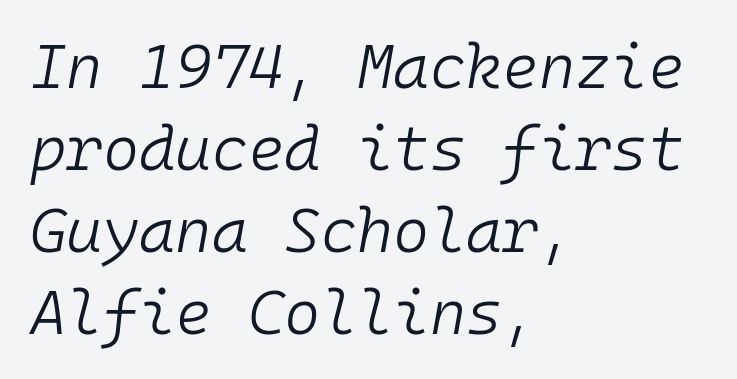
This rendering features lettering with no underline. Would a proofreader flag this as italicized? Yes. Here the designer chose a console-style face with uniform glyph widths. Tracking value appears to be zero — textbook default spacing. One-word summary of the alignment: left. Leading matches the norm, producing a regular column.
